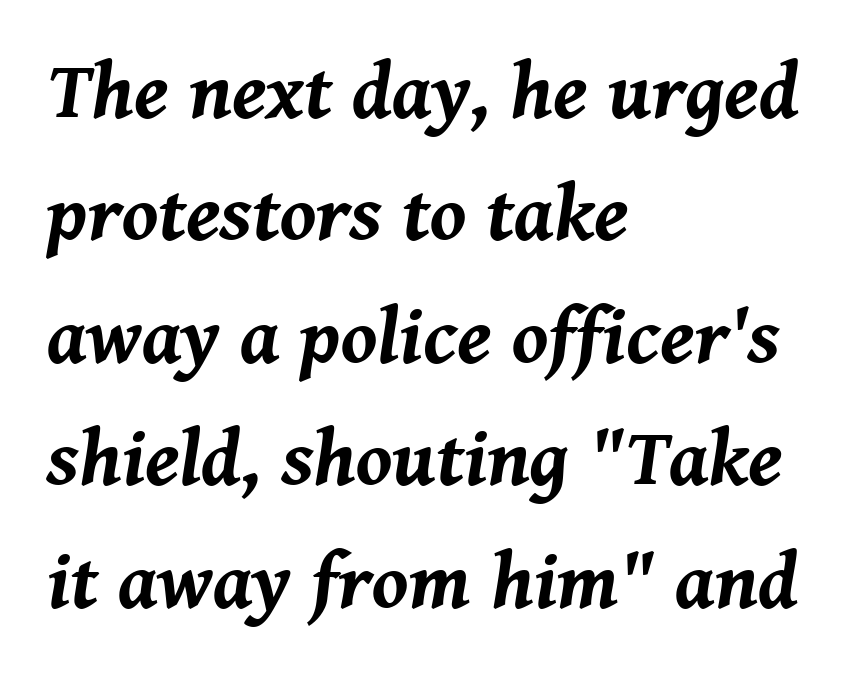
{"italic": "yes", "lean": "right", "slant_degrees": 8, "bold": "yes", "weight": "bold", "width": "normal", "stroke_contrast": "medium", "x_height": "medium", "monospaced": "no", "underline": "no", "align": "left", "line_spacing": "normal", "line_spacing_ratio": 1.53, "letter_spacing": "normal", "letter_spacing_em": 0.0, "glyph_px": 80}
